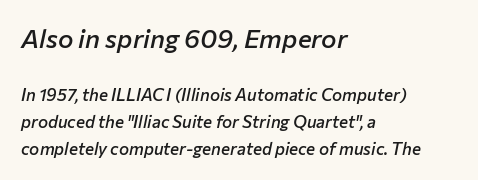
Q: Is the text bold? A: Semi-bold.
Q: Is the text italic (slanted)? A: Yes, it leans right by about 12 degrees.
Q: Is the text underlined? A: No.
Q: How is the paragraph aligned? A: Left-aligned.
Q: Is the spacing between letters normal or unusually wide? A: Normal.
Q: Is the spacing between lines tight, normal or loose? A: Normal.
Q: Which block of text is set in a larger size, the first (top) or the second (bottom)? A: The first (top) one.
